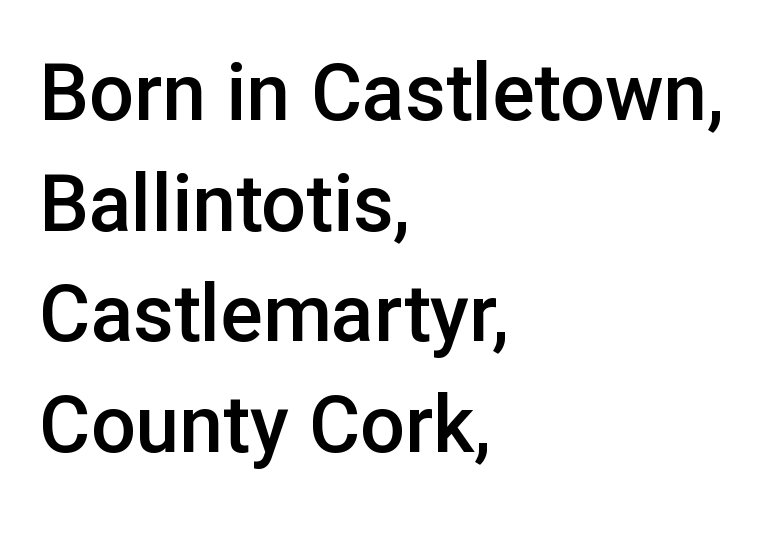
{"serif": "no", "italic": "no", "bold": "semi", "weight": "semibold", "width": "normal", "stroke_contrast": "low", "x_height": "medium", "monospaced": "no", "underline": "no", "align": "left", "line_spacing": "normal", "line_spacing_ratio": 1.4, "letter_spacing": "normal", "letter_spacing_em": 0.0, "glyph_px": 79}
